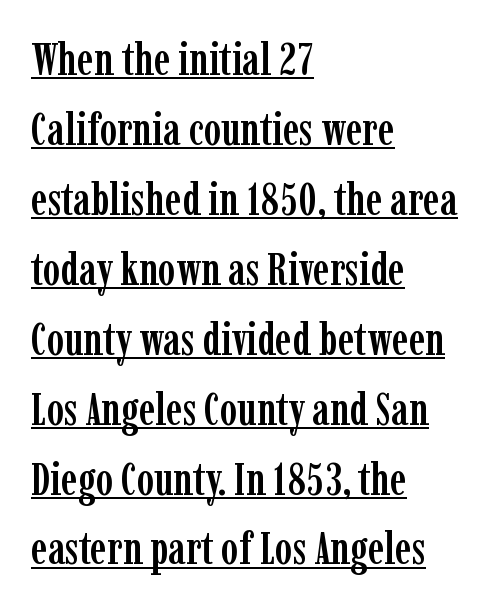
The image shows 46 px condensed serif type, upright; set left-aligned, normal line spacing (1.52x), normal letter spacing, underlined; low stroke contrast and a medium x-height.
